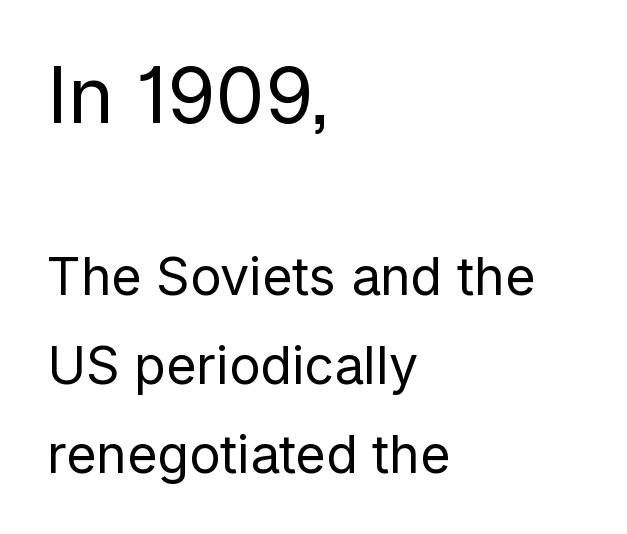
{"serif": "no", "italic": "no", "bold": "no", "weight": "regular", "width": "normal", "stroke_contrast": "low", "x_height": "medium", "monospaced": "no", "underline": "no", "align": "left", "line_spacing_ratio": 1.72, "letter_spacing": "normal", "letter_spacing_em": 0.0, "larger_block": "first", "size_ratio": 1.5, "glyph_px": 78}
